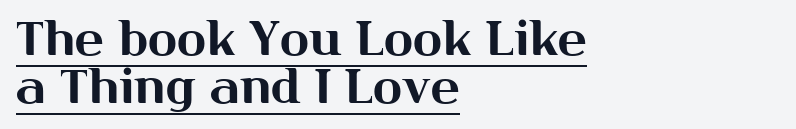
This is roman type, the default non-slanted kind. The passage shown is typeset with a sans-serif family. Compared with typical paragraphs, the rows here are closer together. Default kerning and tracking; the words read as compact shapes. Layout note: lines flush left. Honestly, the underline is the first thing you notice here.
